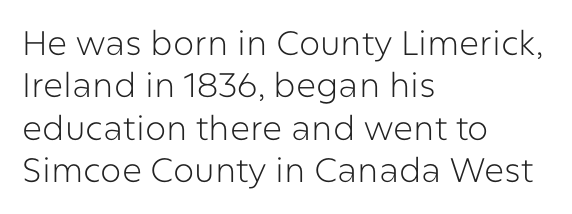
Q: Is the text bold? A: No.
Q: Is the text italic (slanted)? A: No, it is upright.
Q: Is the typeface a serif or a sans-serif typeface? A: Sans-serif.
Q: Is the text underlined? A: No.
Q: How is the paragraph aligned? A: Left-aligned.
Q: Is the spacing between letters normal or unusually wide? A: Normal.
Q: Is the spacing between lines tight, normal or loose? A: Normal.
Q: Width (condensed, normal, or wide)? A: Normal.
Q: Stroke contrast? A: Low.
Q: x-height? A: Medium.
Q: Monospaced? A: No.
